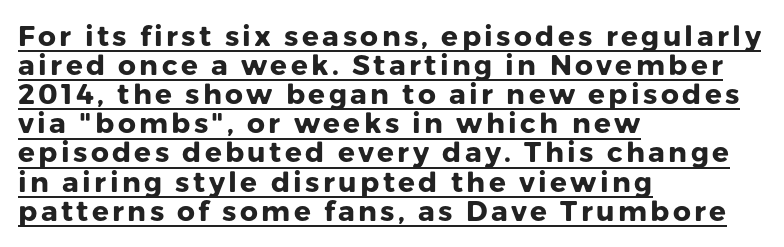
The image shows 28 px heavy sans-serif type, upright; set left-aligned, tight line spacing (1.04x), underlined; low stroke contrast and a medium x-height.
